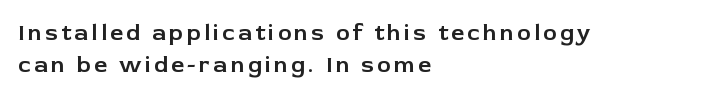
{"italic": "no", "underline": "no", "align": "left", "line_spacing": "normal", "line_spacing_ratio": 1.41, "glyph_px": 23}
